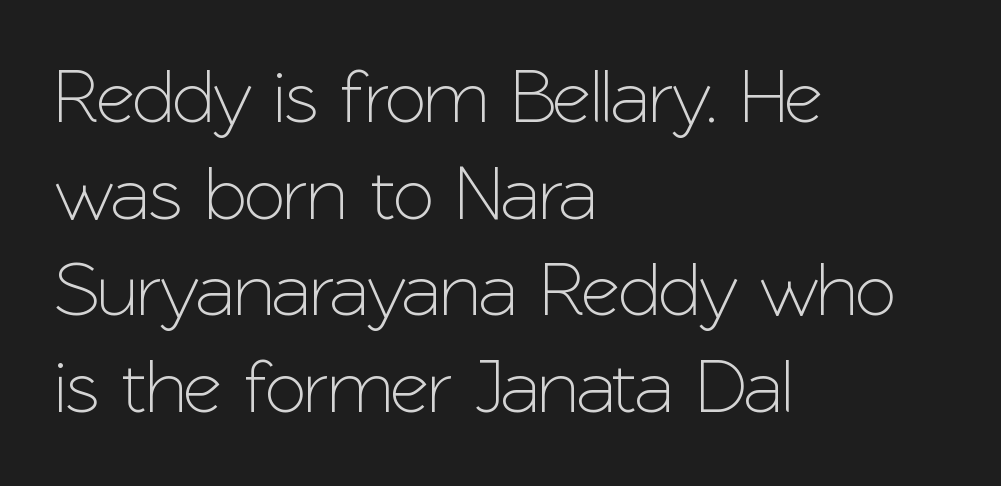
{"serif": "no", "italic": "no", "width": "normal", "stroke_contrast": "low", "x_height": "medium", "monospaced": "no", "underline": "no", "align": "left", "line_spacing": "normal", "line_spacing_ratio": 1.29, "letter_spacing": "normal", "letter_spacing_em": 0.0, "glyph_px": 75}
